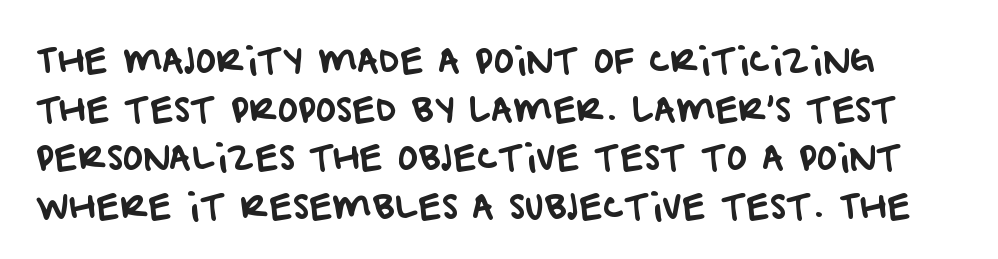
{"serif": "no", "width": "normal", "stroke_contrast": "low", "x_height": "large", "monospaced": "no", "underline": "no", "line_spacing": "normal", "line_spacing_ratio": 1.43, "letter_spacing": "normal", "letter_spacing_em": 0.0, "glyph_px": 34}
